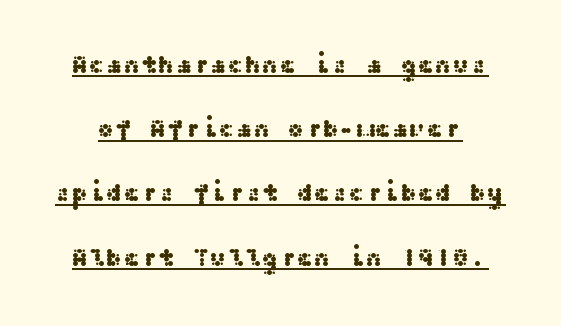
The image shows 26 px text type, upright; set loose line spacing (2.47x), normal letter spacing, underlined.
